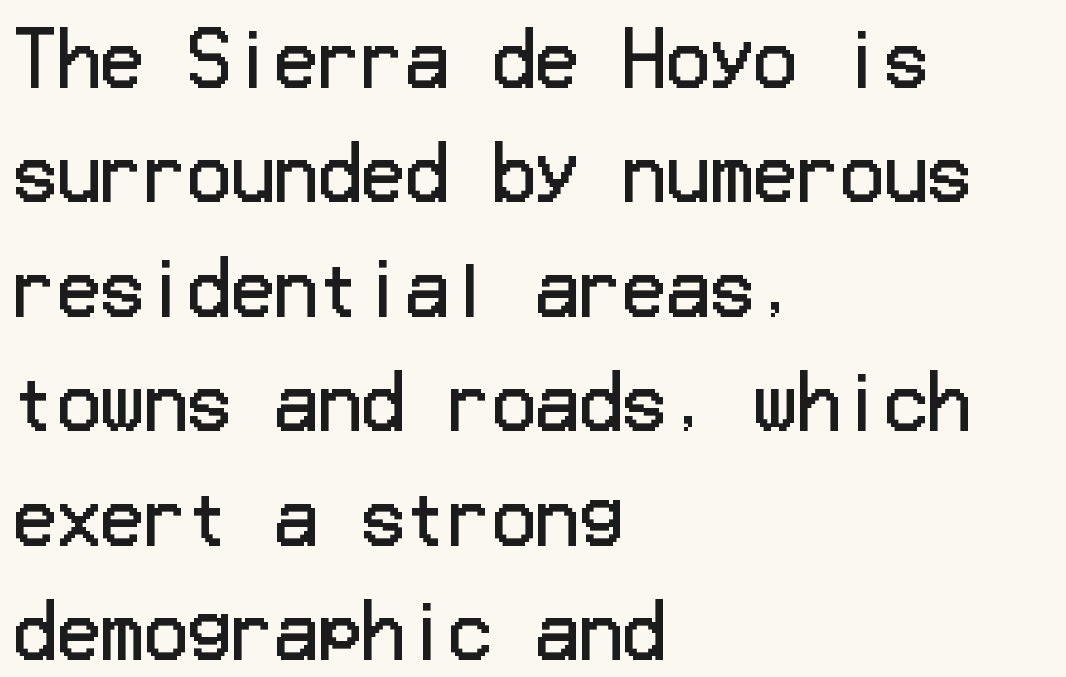
The image shows 72 px regular-weight sans-serif type, upright; set left-aligned, normal line spacing (1.59x), normal letter spacing, not underlined; low stroke contrast and a medium x-height.
